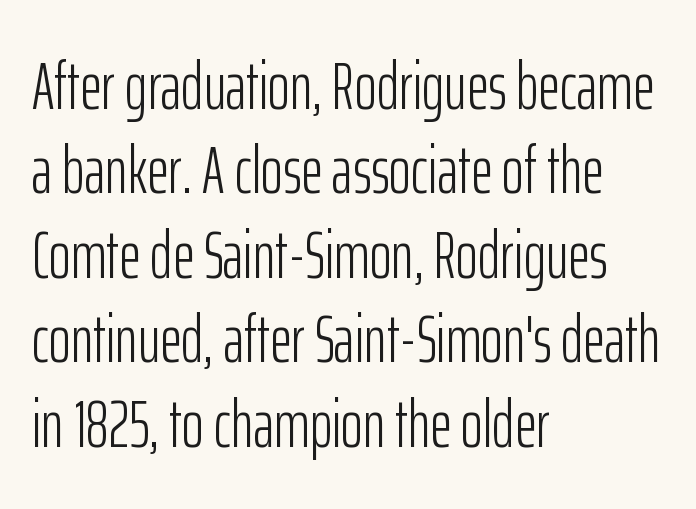
The font sits on the lighter half of the weight spectrum, regular included. This is sans-serif lettering, the kind often seen on screens and signage. Do the characters align in a grid? No, the font is proportional. Horizontal alignment here is leftward, the default for most running prose. Style check: upright. You could call the tracking neutral — neither tight nor loose.
